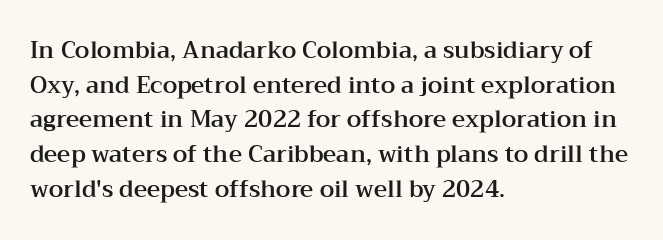
{"italic": "no", "underline": "no", "align": "left", "line_spacing": "normal", "line_spacing_ratio": 1.51, "letter_spacing": "normal", "letter_spacing_em": 0.0, "glyph_px": 23}
